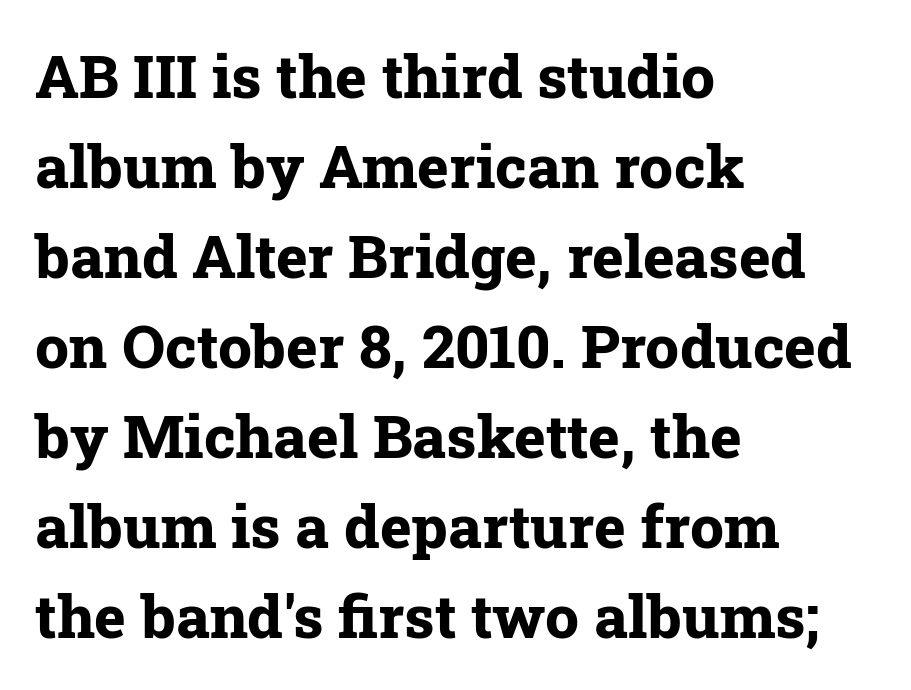
This rendering leaves character spacing at its baseline value. I'd call this a serif setting — the letters wear small feet. If you measured baseline to baseline, you'd find a middling distance. Strong, thick strokes mark this as bold type. Typeset ragged right — the left edge is the straight one.
